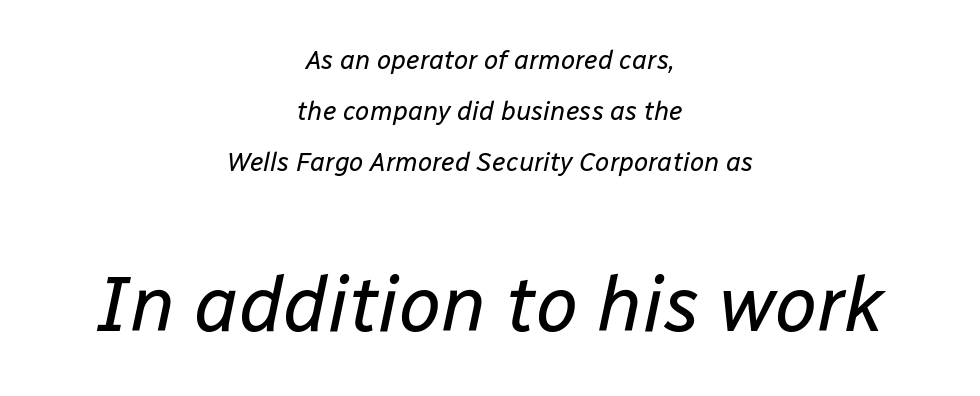
The space between consecutive lines is lavish. The letterforms sit at book weight or below. Words float on clear page, feet unadorned. The lettering tilts uniformly, giving the passage an italic look. There is no visible air inserted between adjacent glyphs.
